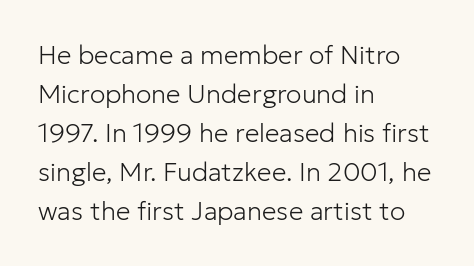
{"italic": "no", "bold": "no", "underline": "no", "align": "left", "line_spacing": "normal", "line_spacing_ratio": 1.5, "letter_spacing": "normal", "letter_spacing_em": 0.0, "glyph_px": 26}
